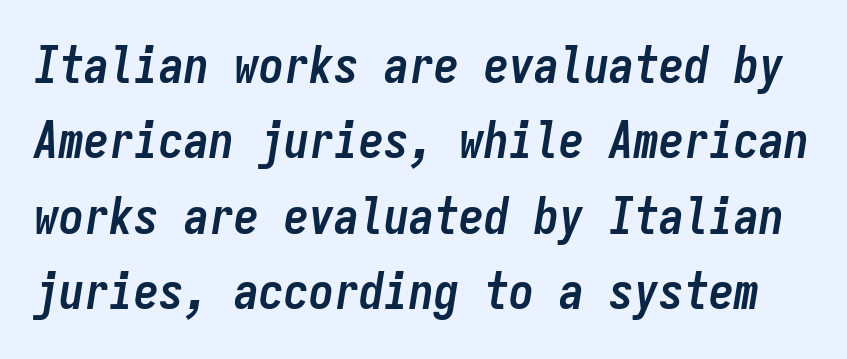
The face used here is rendered with its standard letterfit. The characters look thick and weighty, a clear bold. The lettering tilts uniformly, giving the passage an italic look. Vertical spacing — default.
